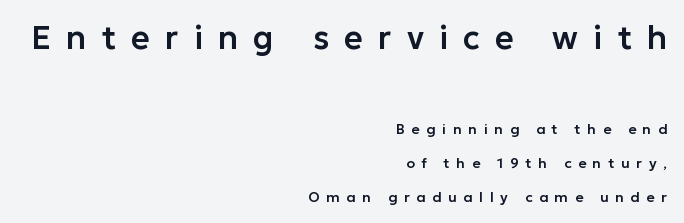
Is this a fixed-width face? No — the glyphs have proportional, varying widths. The typography opts for an upright posture over an oblique one. Typographically, this falls in the sans-serif category. The rag falls on the left side of this text block.
